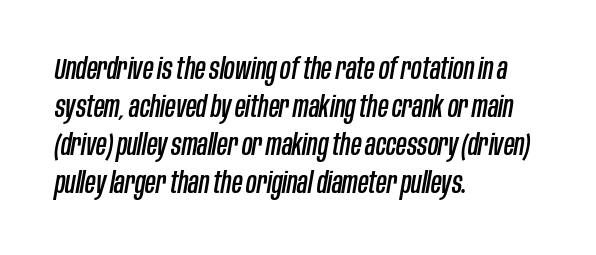
The image shows 29 px condensed type, italic (leaning right); set left-aligned, normal line spacing (1.31x), normal letter spacing, not underlined; low stroke contrast and a large x-height.
